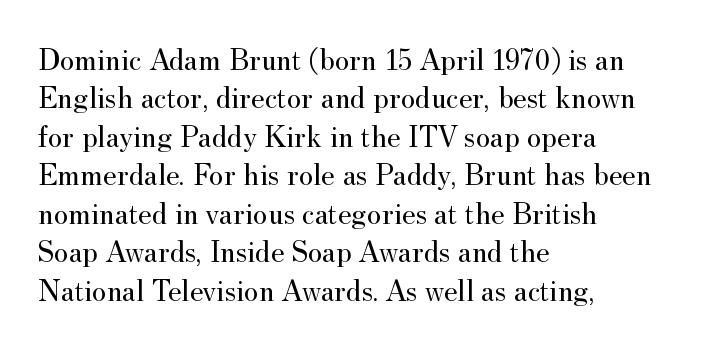
The image shows 31 px regular-weight serif type, upright; set left-aligned, line spacing 1.24x, normal letter spacing, not underlined; medium stroke contrast and a small x-height.
